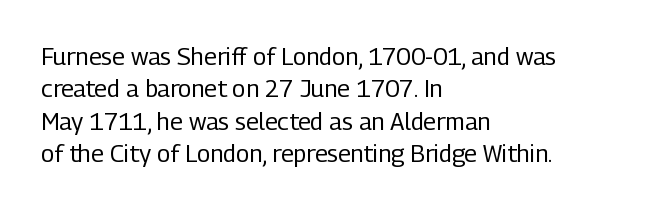
Q: Is the text bold? A: No.
Q: Is the text italic (slanted)? A: No, it is upright.
Q: Is the text underlined? A: No.
Q: How is the paragraph aligned? A: Left-aligned.
Q: Is the spacing between letters normal or unusually wide? A: Normal.
Q: Is the spacing between lines tight, normal or loose? A: Normal.
